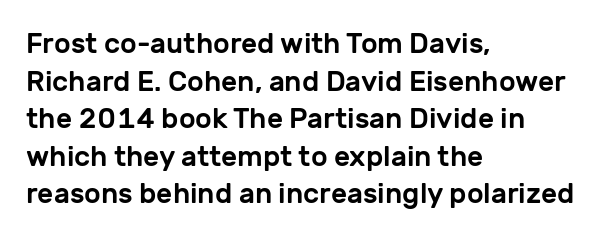
The image shows 28 px sans-serif type, upright; set left-aligned, normal line spacing (1.34x), normal letter spacing, not underlined; low stroke contrast and a medium x-height.
